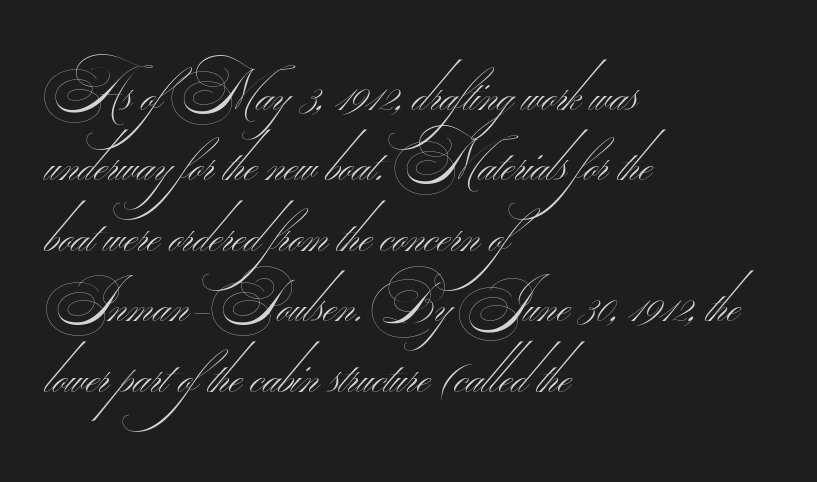
{"serif": "no", "bold": "no", "weight": "thin", "width": "wide", "stroke_contrast": "medium", "monospaced": "no", "underline": "no", "align": "left", "line_spacing": "normal", "line_spacing_ratio": 1.28, "letter_spacing": "normal", "letter_spacing_em": 0.0, "glyph_px": 55}
